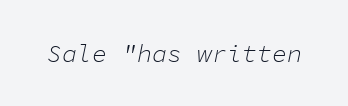
The image shows 25 px text type, italic (leaning right); set normal letter spacing, not underlined.
